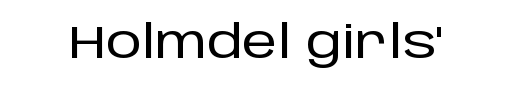
{"serif": "no", "italic": "no", "width": "normal", "stroke_contrast": "low", "x_height": "large", "monospaced": "no", "underline": "no", "letter_spacing": "normal", "letter_spacing_em": 0.0, "glyph_px": 45}
